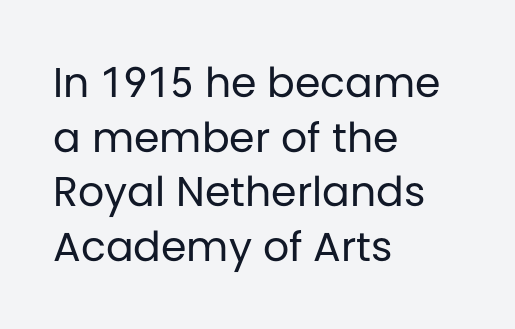
Posture: vertical. A typesetter would label this face a sans. These glyphs show unthickened strokes, regular width or finer. Bare-footed words on every line. Proportional: the letters do not fall into vertical columns. The lines are quadded left.
